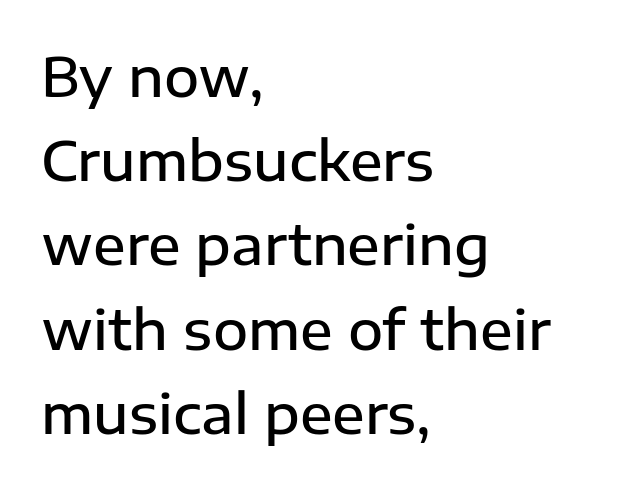
The image shows 54 px semibold sans-serif type, upright; set left-aligned, normal line spacing (1.56x), normal letter spacing, not underlined; low stroke contrast and a medium x-height.
